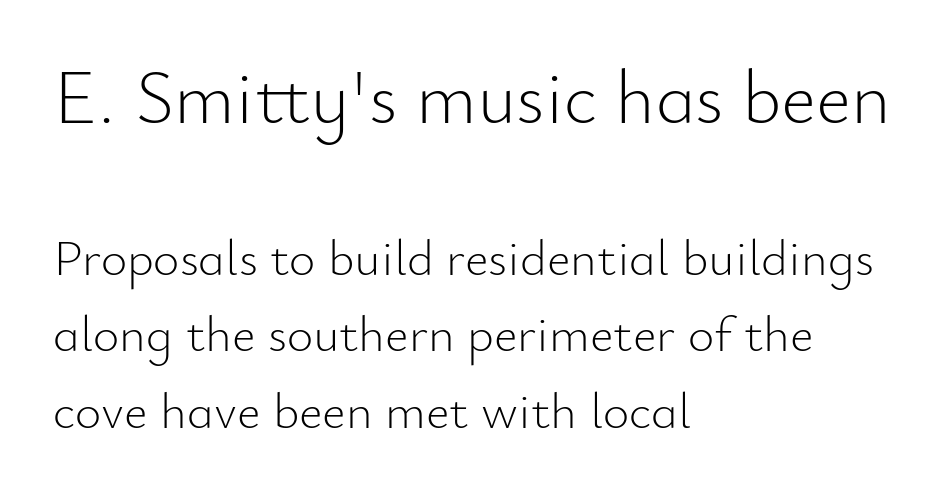
{"serif": "no", "italic": "no", "bold": "no", "weight": "light", "width": "normal", "stroke_contrast": "low", "x_height": "small", "monospaced": "no", "underline": "no", "align": "left", "line_spacing": "normal", "line_spacing_ratio": 1.5, "letter_spacing": "normal", "letter_spacing_em": 0.0, "larger_block": "first", "size_ratio": 1.49, "glyph_px": 76}
